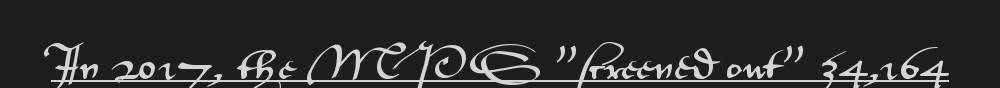
The image shows 34 px wide sans-serif type; set normal letter spacing, underlined; medium stroke contrast and a small x-height.
